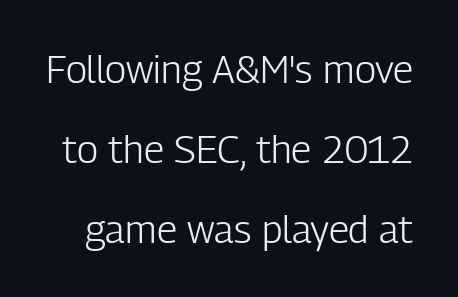
Q: Is the text bold? A: No.
Q: Is the text italic (slanted)? A: No, it is upright.
Q: Is the typeface a serif or a sans-serif typeface? A: Sans-serif.
Q: Is the text underlined? A: No.
Q: Is the spacing between letters normal or unusually wide? A: Normal.
Q: Is the spacing between lines tight, normal or loose? A: Loose.
Q: Width (condensed, normal, or wide)? A: Condensed.
Q: Stroke contrast? A: Low.
Q: x-height? A: Medium.
Q: Monospaced? A: No.
